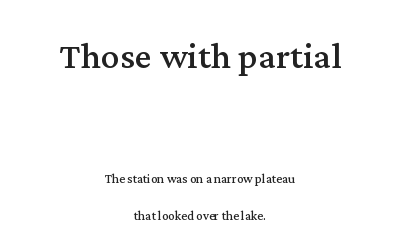
Q: Is the text bold? A: No.
Q: Is the text italic (slanted)? A: No, it is upright.
Q: Is the typeface a serif or a sans-serif typeface? A: Serif.
Q: Is the text underlined? A: No.
Q: How is the paragraph aligned? A: Centered.
Q: Is the spacing between letters normal or unusually wide? A: Normal.
Q: Is the spacing between lines tight, normal or loose? A: Loose.
Q: Which block of text is set in a larger size, the first (top) or the second (bottom)? A: The first (top) one.
Q: Width (condensed, normal, or wide)? A: Normal.
Q: Stroke contrast? A: Medium.
Q: x-height? A: Medium.
Q: Monospaced? A: No.
